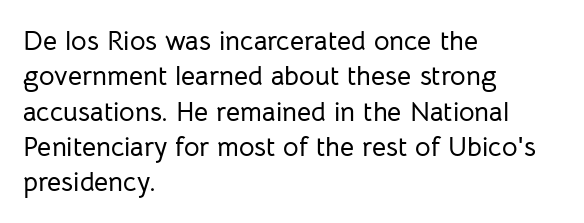
Interline gaps are of average width in this sample. The axis of the letterforms is exactly vertical. Casual observation: everything's shoved over to the left. These lines keep a tight, regular rhythm from letter to letter. Unmarked baselines from the first word to the last.
